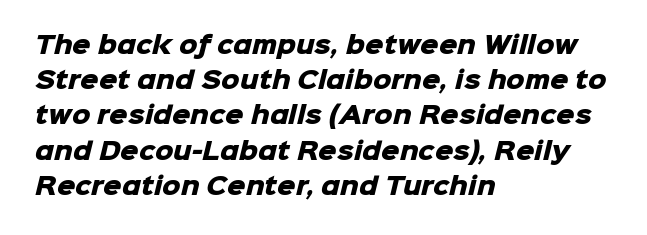
The image shows 23 px bold type; set left-aligned, normal line spacing (1.53x), normal letter spacing, not underlined.
